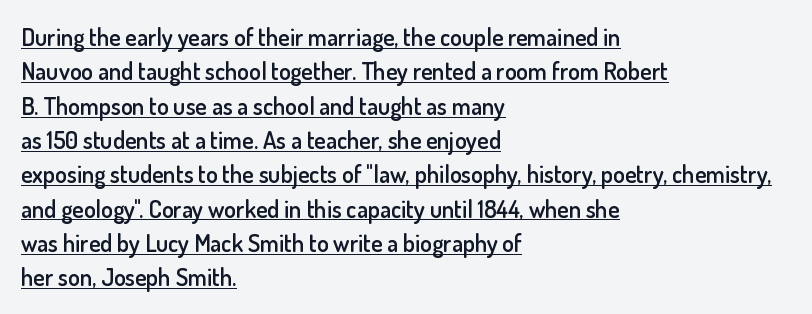
{"italic": "no", "bold": "semi", "underline": "yes", "align": "left", "line_spacing": "normal", "line_spacing_ratio": 1.43, "letter_spacing": "normal", "letter_spacing_em": 0.0, "glyph_px": 24}
